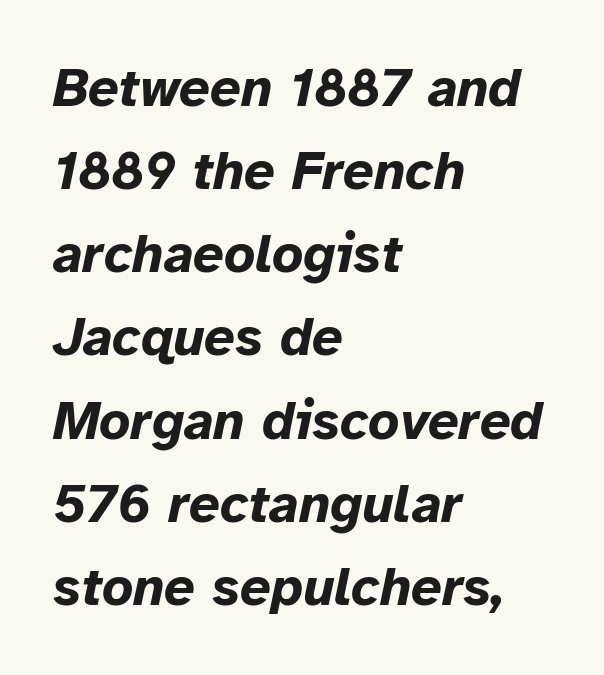
Q: Is the text bold? A: Yes.
Q: Is the text italic (slanted)? A: Yes, it leans right by about 12 degrees.
Q: Is the text underlined? A: No.
Q: How is the paragraph aligned? A: Left-aligned.
Q: Is the spacing between letters normal or unusually wide? A: Normal.
Q: Is the spacing between lines tight, normal or loose? A: Normal.
Q: Width (condensed, normal, or wide)? A: Normal.
Q: Stroke contrast? A: Low.
Q: x-height? A: Medium.
Q: Monospaced? A: No.
